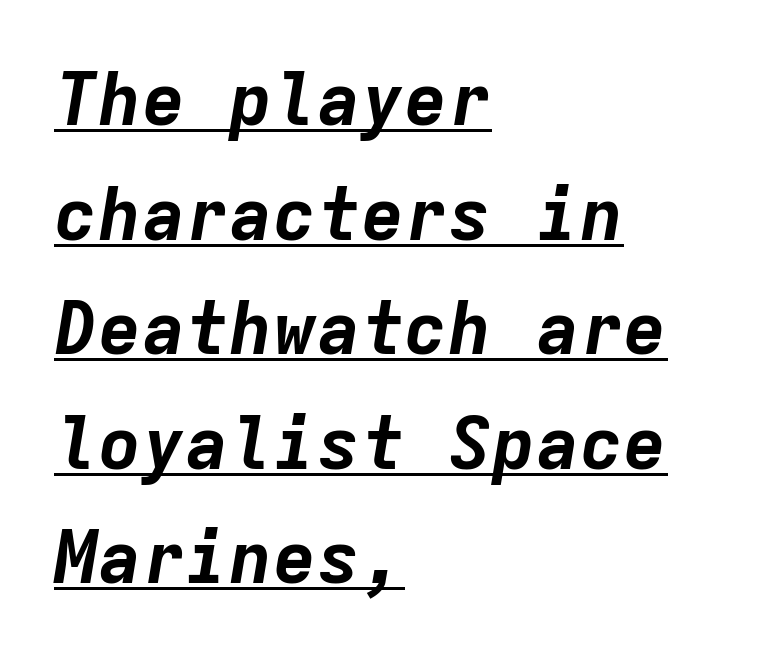
The image shows 73 px bold type, italic (leaning right), monospaced; set left-aligned, normal line spacing (1.57x), normal letter spacing, underlined; low stroke contrast and a medium x-height.
